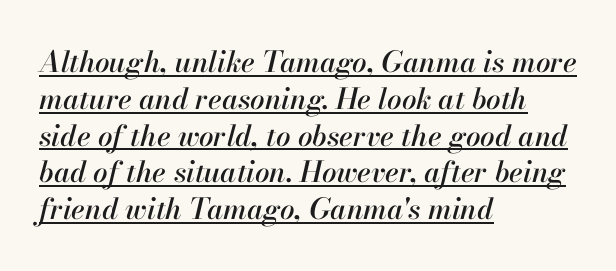
{"italic": "yes", "lean": "right", "slant_degrees": 13, "width": "normal", "stroke_contrast": "high", "x_height": "small", "monospaced": "no", "underline": "yes", "align": "left", "line_spacing": "normal", "line_spacing_ratio": 1.27, "letter_spacing": "normal", "letter_spacing_em": 0.0, "glyph_px": 29}
